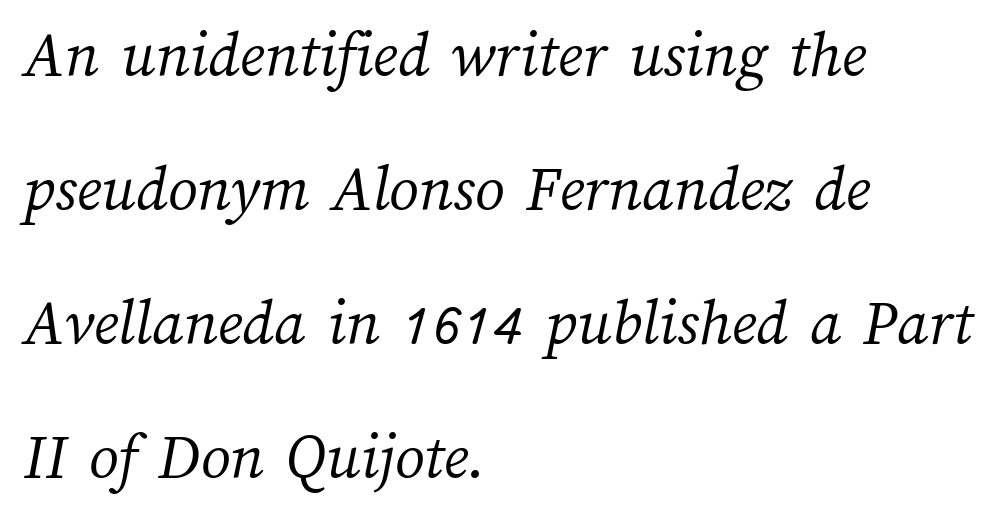
{"bold": "no", "weight": "light", "width": "normal", "stroke_contrast": "medium", "x_height": "medium", "monospaced": "no", "underline": "no", "align": "left", "line_spacing": "loose", "line_spacing_ratio": 2.03, "letter_spacing": "normal", "letter_spacing_em": 0.0, "glyph_px": 66}
